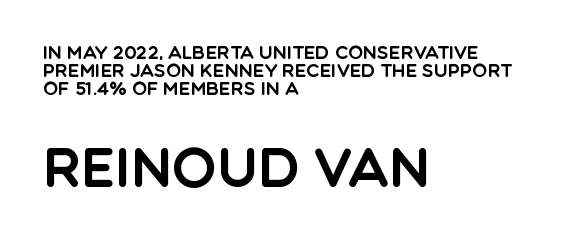
The image shows 53 px sans-serif type, upright; set left-aligned, tight line spacing (1.01x), normal letter spacing, not underlined; the second (bottom) block is 2.94x larger; a large x-height.
